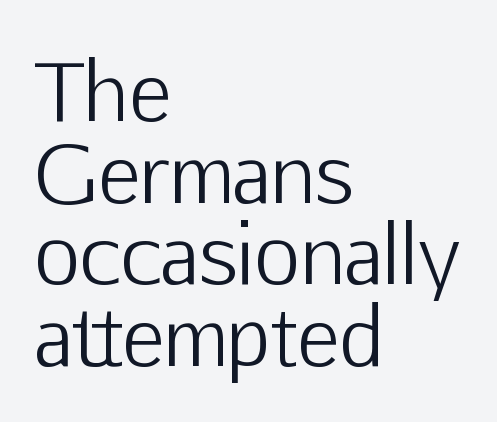
Summary of weight: not heavy and not bold. Rendered with straight, roman letterforms. The face used here is rendered with its standard letterfit. Has an underline been added? It has not. You could not count columns in this text — the font is proportionally spaced. The rendering shows plain stroke endings on the letterforms — a sans-serif design.
